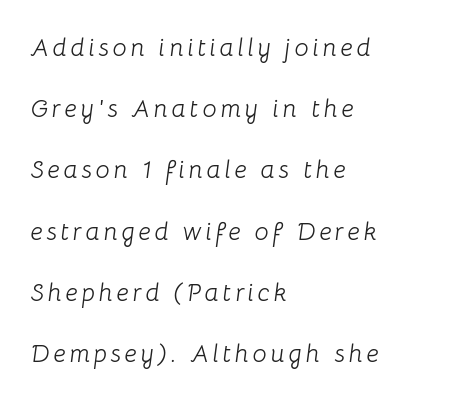
The image shows 25 px text type, italic (leaning right); set left-aligned, loose line spacing (2.45x), not underlined.
